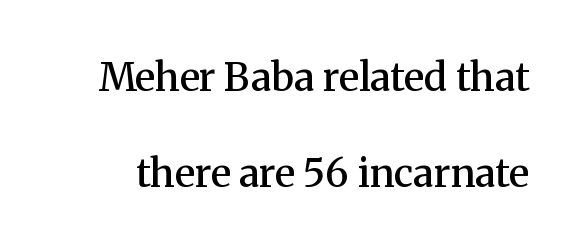
In terms of weight, the rendering is demibold, just under bold. The axis of the letterforms is exactly vertical. A typesetter would call this proportional, since set widths differ per character. This sample uses a serif face. The string is rendered with underlining switched off. This block would shrink considerably if given ordinary leading; it's expanded now.
